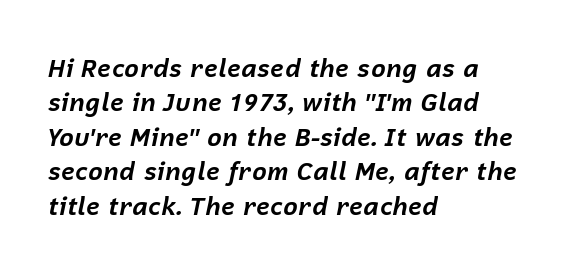
The image shows 25 px bold type, italic (leaning right); set left-aligned, normal line spacing (1.38x), normal letter spacing, not underlined.
